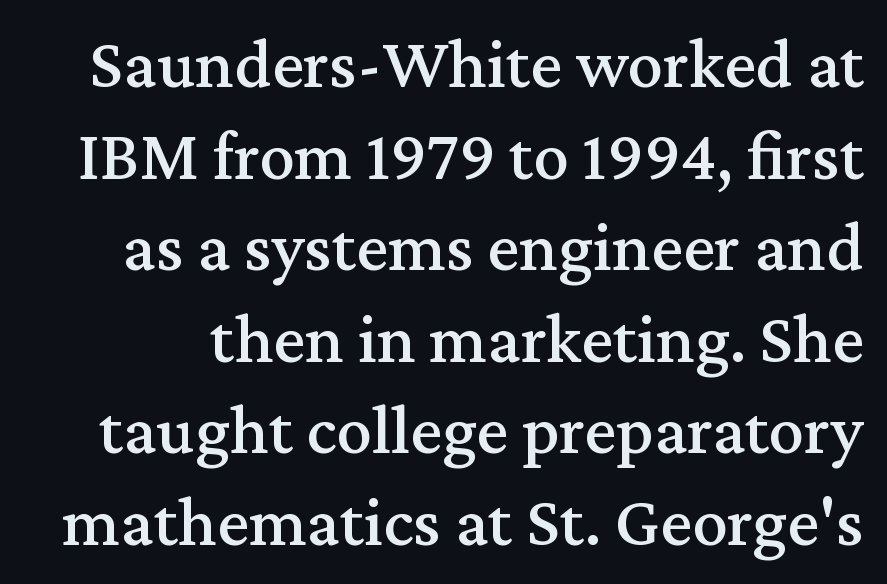
A roman cut, with each character standing at attention. The line texture is even and compact thanks to regular tracking. Character widths vary here, with narrow letters taking less room than wide ones. Anything drawn beneath the words? Only blank space.
